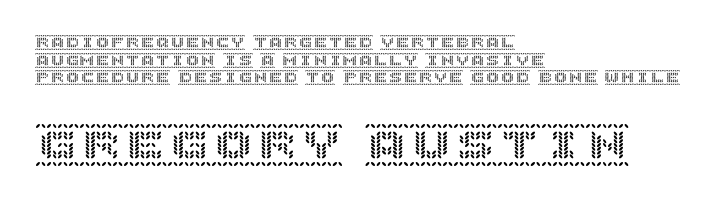
{"italic": "no", "width": "normal", "x_height": "large", "underline": "no", "align": "left", "line_spacing_ratio": 1.18, "letter_spacing": "normal", "letter_spacing_em": 0.0, "larger_block": "second", "size_ratio": 2.93, "glyph_px": 44}
